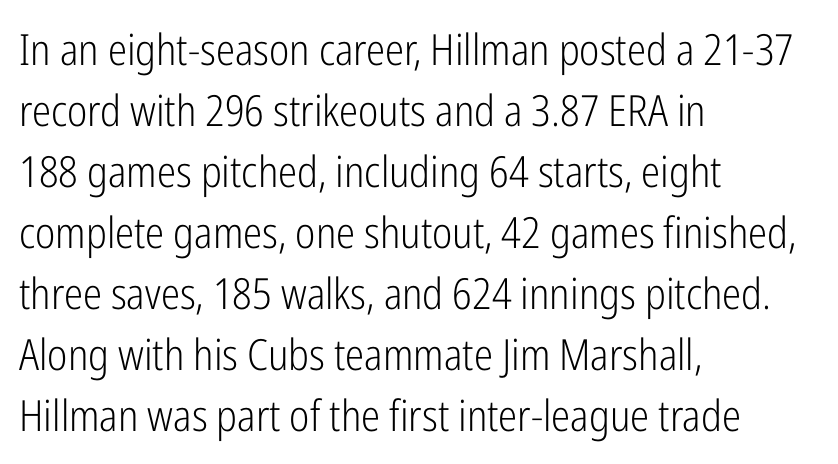
{"serif": "no", "italic": "no", "bold": "no", "weight": "light", "width": "condensed", "stroke_contrast": "low", "x_height": "medium", "monospaced": "no", "underline": "no", "align": "left", "line_spacing": "normal", "line_spacing_ratio": 1.42, "letter_spacing": "normal", "letter_spacing_em": 0.0, "glyph_px": 43}
